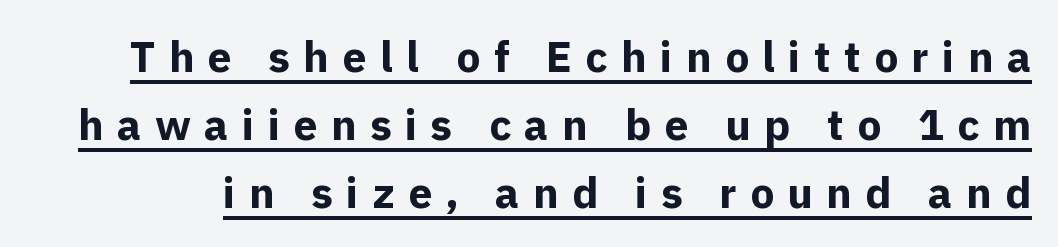
The image shows 43 px bold sans-serif type, upright; set normal line spacing (1.58x), unusually wide letter spacing (+0.31 em), underlined; a medium x-height.
